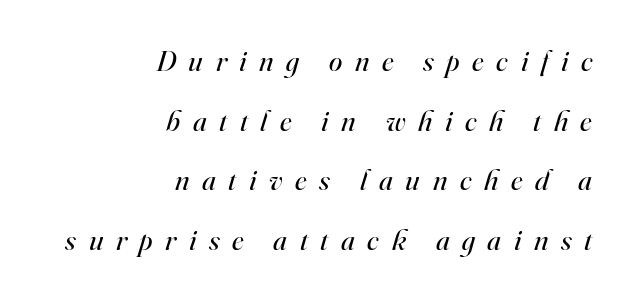
The image shows 30 px regular-weight serif type, italic (leaning right); set right-aligned, loose line spacing (1.99x), unusually wide letter spacing (+0.42 em), not underlined; high stroke contrast and a small x-height.
